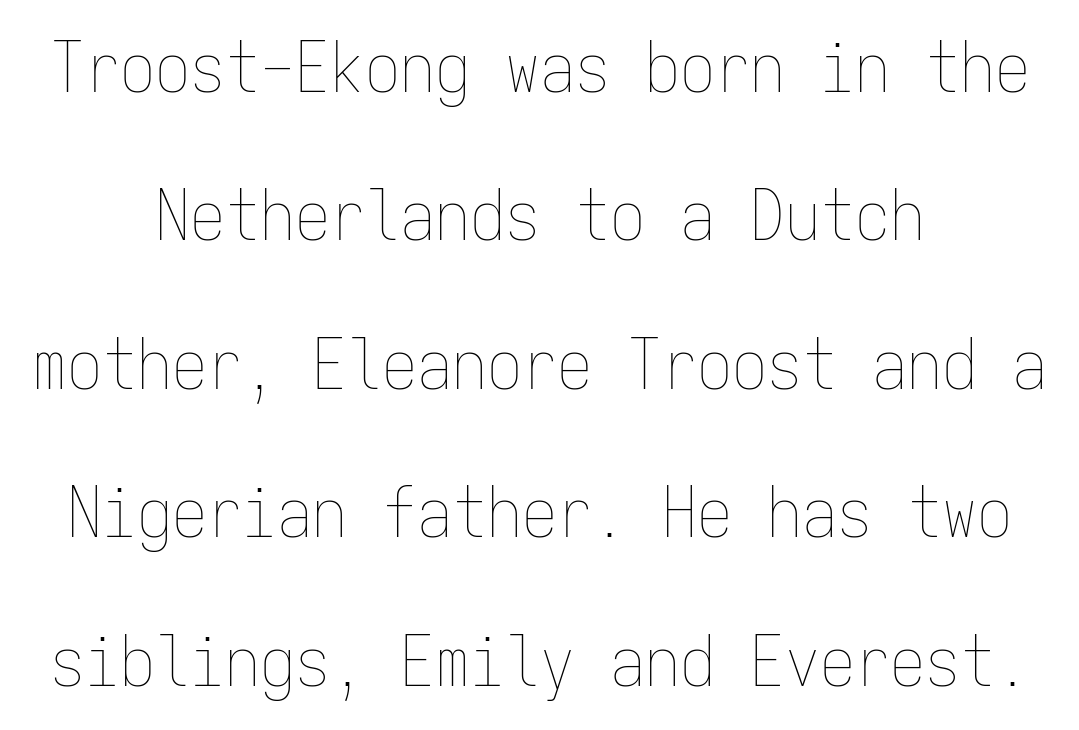
The image shows 70 px thin, condensed type, upright, monospaced; set centered, loose line spacing (2.12x), normal letter spacing, not underlined; low stroke contrast and a medium x-height.
